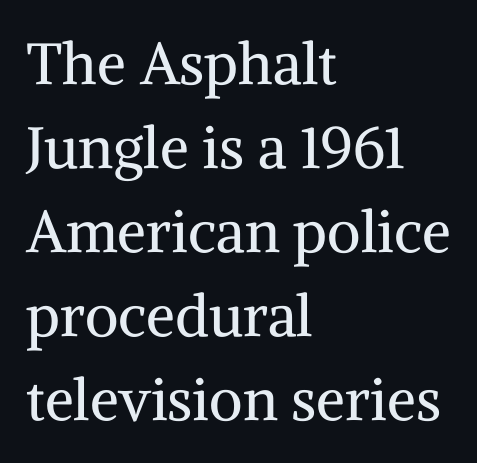
Yep, those are serifs on the letters. In terms of leading, this rendering sits right in the middle. The rag falls on the right side of this text block. The cut favours lightness, reaching ordinary text weight at its darkest. Is this a fixed-width face? No — the glyphs have proportional, varying widths.
